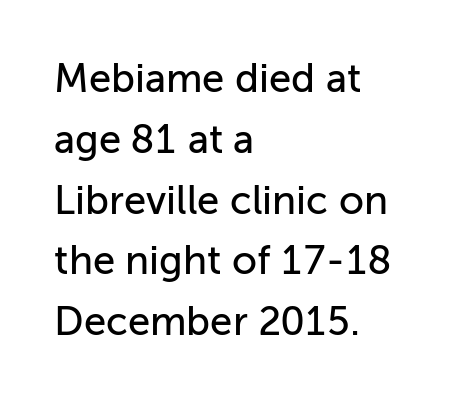
The image shows 40 px sans-serif type, upright; set left-aligned, normal line spacing (1.52x), normal letter spacing, not underlined; low stroke contrast and a medium x-height.
